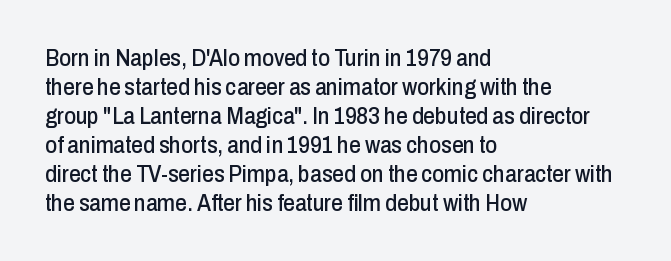
{"italic": "no", "underline": "no", "align": "left", "line_spacing": "normal", "line_spacing_ratio": 1.26, "letter_spacing": "normal", "letter_spacing_em": 0.0, "glyph_px": 23}
